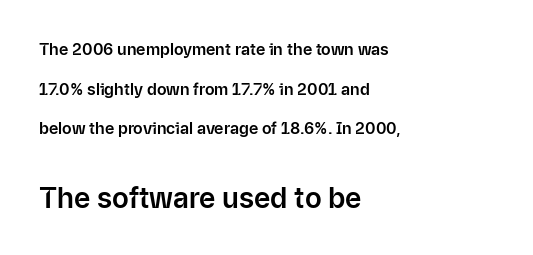
You could call the tracking neutral — neither tight nor loose. Leading: increased. Nope, no serifs anywhere on these letters. Beneath every word, the page is bare. The letters advance in unequal steps, a hallmark of proportional type.
